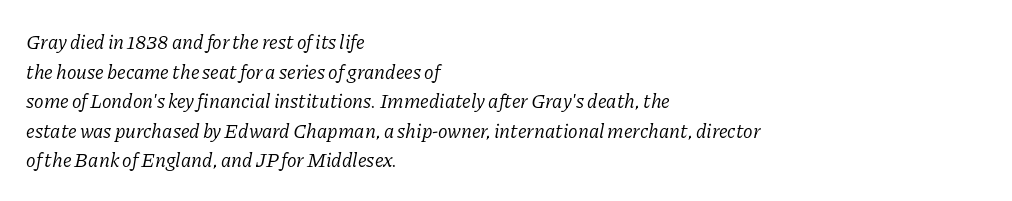
{"italic": "yes", "lean": "right", "slant_degrees": 11, "bold": "no", "underline": "no", "align": "left", "line_spacing": "normal", "line_spacing_ratio": 1.48, "letter_spacing": "normal", "letter_spacing_em": 0.0, "glyph_px": 20}
